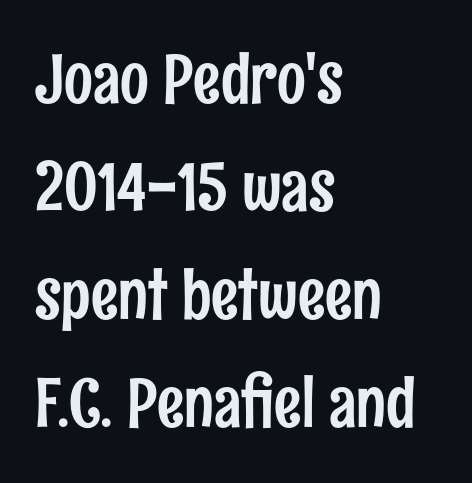
The vertical gap from one line to the next is medium. These lines are composed in type without serifs. This sample has the flowing, uneven cadence of proportional lettering. Tracking value appears to be zero — textbook default spacing. Every character sits straight up, as roman type does. The ragged edge is on the right, which tells us the setting is flush left.
